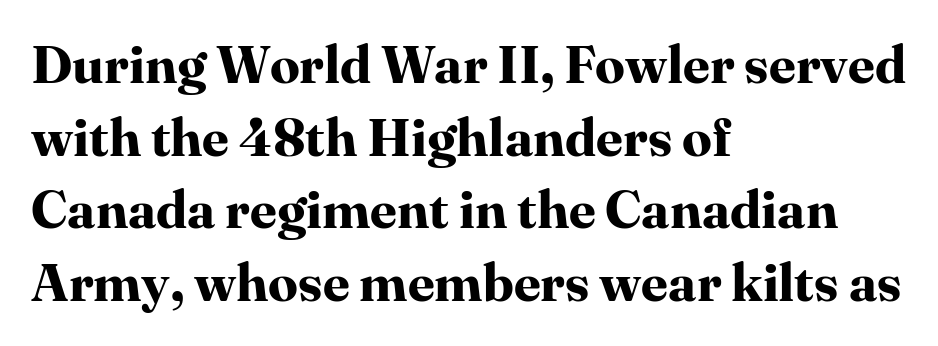
In terms of letterform style, serifs are clearly present. There is no visible air inserted between adjacent glyphs. The gap between lines stays unmarked. Designer's note — italics off, roman on. Weight check: bold — yes, fully.
